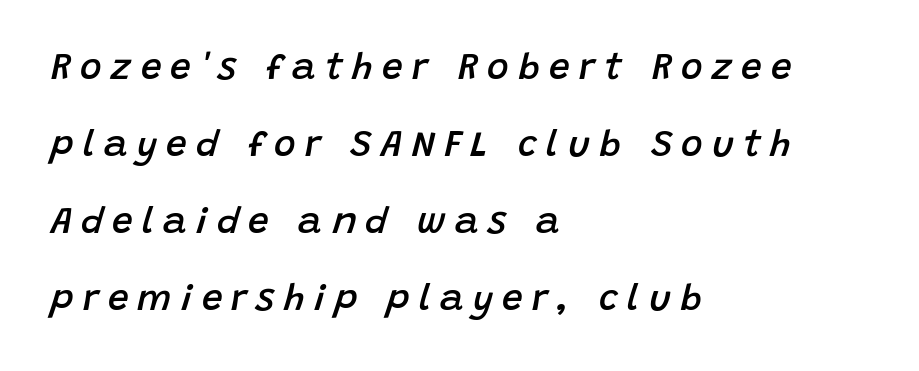
Is the type slanted? Yes — the strokes lean at a clear angle. Lines of text with bare space underneath. Slightly chunky letters — semibold, I'd say, not full bold. A typesetter would call this proportional, since set widths differ per character. Horizontal bands of white between lines are thick stripes. Display-style spreading of the glyphs; the letterfit is very open.
